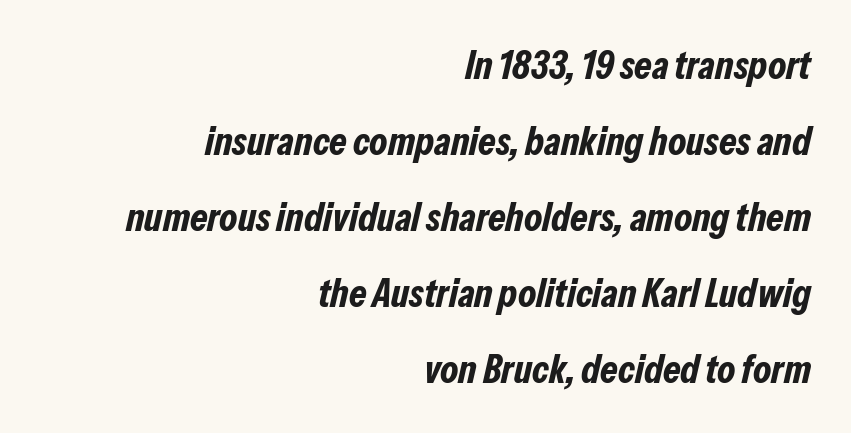
{"italic": "yes", "lean": "right", "slant_degrees": 13, "bold": "yes", "weight": "bold", "width": "condensed", "stroke_contrast": "low", "x_height": "medium", "monospaced": "no", "underline": "no", "align": "right", "line_spacing": "loose", "line_spacing_ratio": 1.9, "letter_spacing": "normal", "letter_spacing_em": 0.0, "glyph_px": 40}
